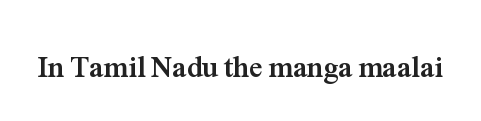
{"serif": "yes", "italic": "no", "bold": "yes", "weight": "semibold", "width": "normal", "stroke_contrast": "medium", "x_height": "medium", "monospaced": "no", "underline": "no", "letter_spacing": "normal", "letter_spacing_em": 0.0, "glyph_px": 30}
